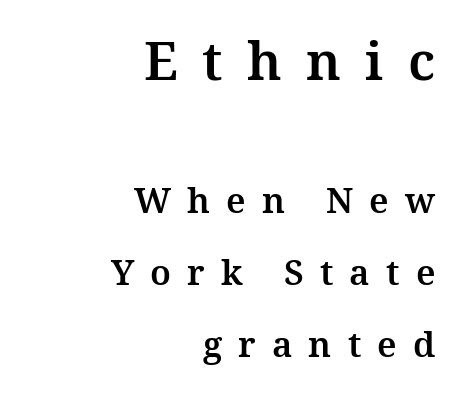
The rendering uses natural spacing where letterforms have individual widths. There is plenty of visible air inserted between adjacent glyphs. Letterform terminals end in serifs throughout the passage. Character size in the leading block exceeds that of the trailing block. Layout note: lines flush right. How would I describe the line gaps? Wide and relaxed.
